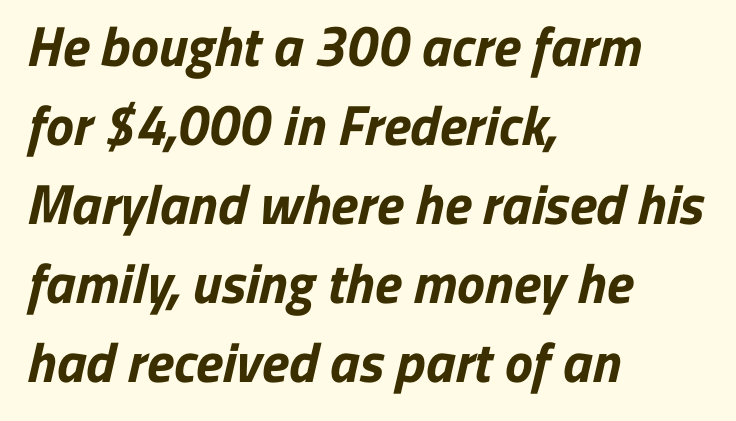
The image shows 56 px bold sans-serif type; set left-aligned, normal line spacing (1.41x), normal letter spacing, not underlined; low stroke contrast and a medium x-height.
